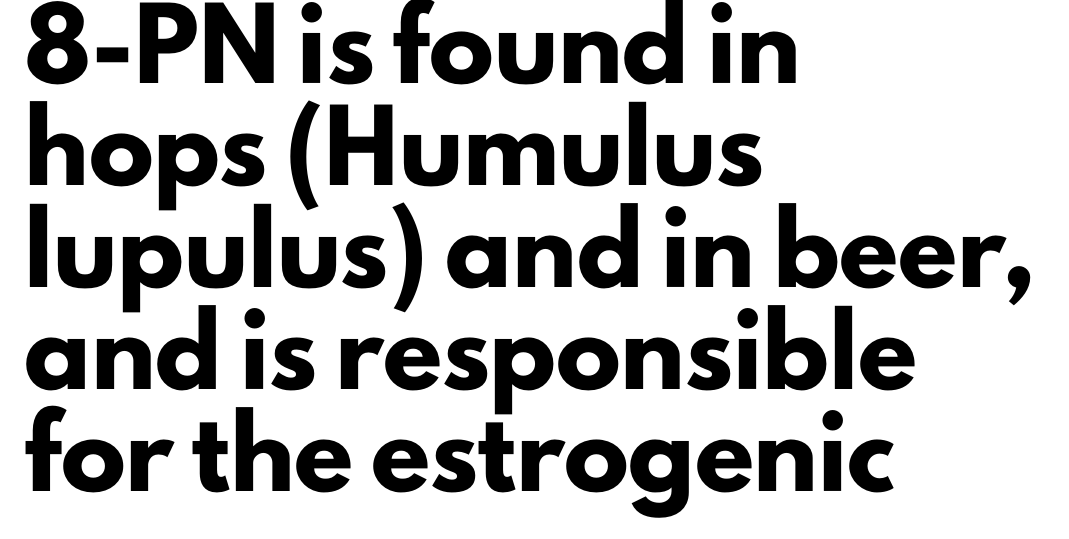
The image shows 65 px heavy sans-serif type, upright; set left-aligned, normal line spacing (1.57x), normal letter spacing, not underlined; low stroke contrast and a small x-height.
